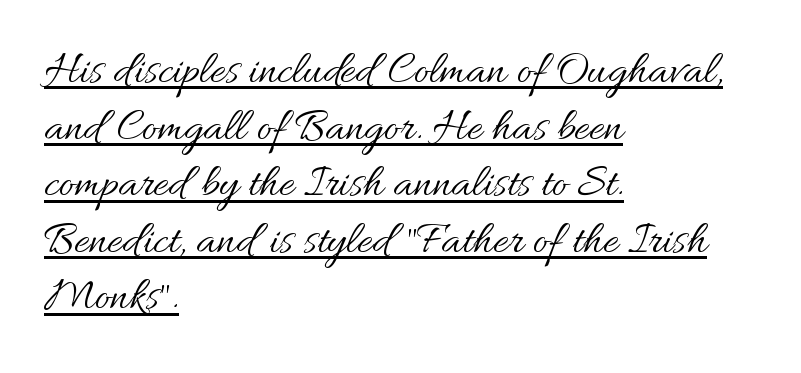
Here the designer chose a conventional face with non-uniform glyph widths. Stems here are at most as thick as an everyday book face. You could call the tracking neutral — neither tight nor loose. These lines stack with their left ends in a neat column. The string is rendered with underlining switched on.
